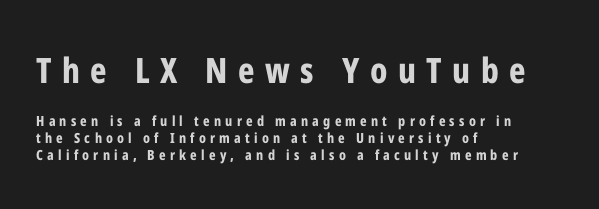
A typesetter would mark this as roman, not italic. The lines are quadded left. A student would notice the top passage is typeset larger than what follows. Plain, unruled lines of type. Display-style spreading of the glyphs; the letterfit is very open.
